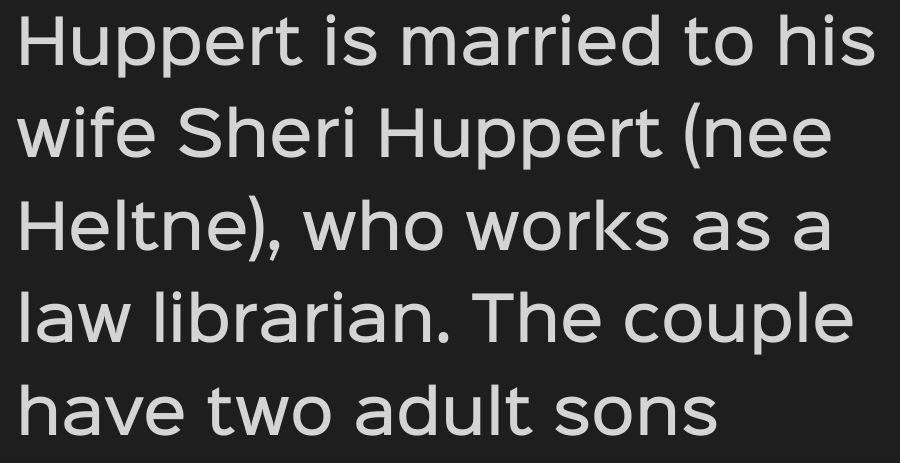
The image shows 60 px semibold sans-serif type, upright; set left-aligned, normal line spacing (1.54x), normal letter spacing, not underlined; low stroke contrast and a medium x-height.
